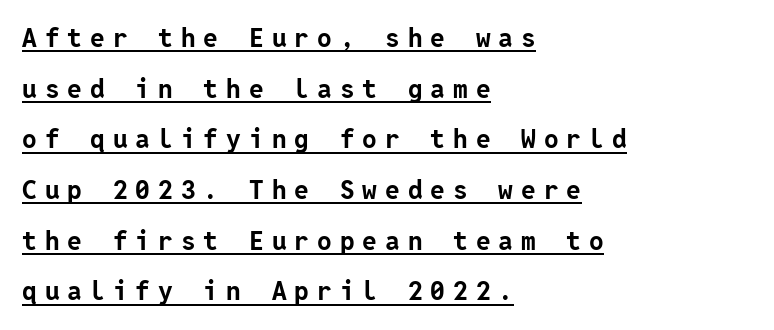
The image shows 26 px bold type, upright; set left-aligned, loose line spacing (1.95x), unusually wide letter spacing (+0.31 em), underlined.
